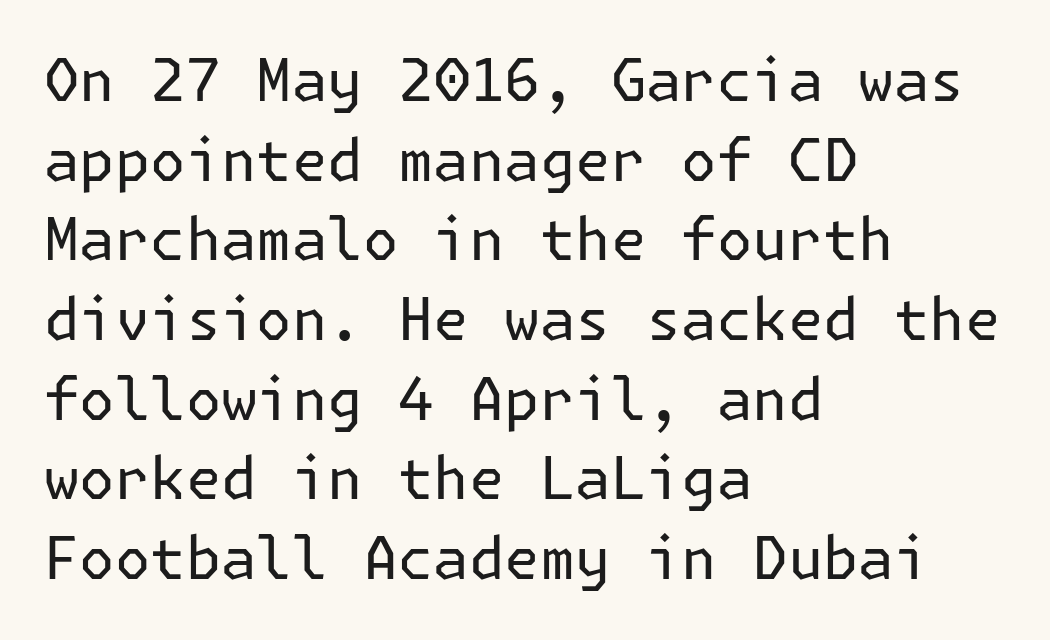
{"serif": "no", "italic": "no", "bold": "no", "weight": "regular", "width": "normal", "stroke_contrast": "low", "x_height": "medium", "underline": "no", "align": "left", "line_spacing": "normal", "line_spacing_ratio": 1.35, "letter_spacing": "normal", "letter_spacing_em": 0.0, "glyph_px": 59}
